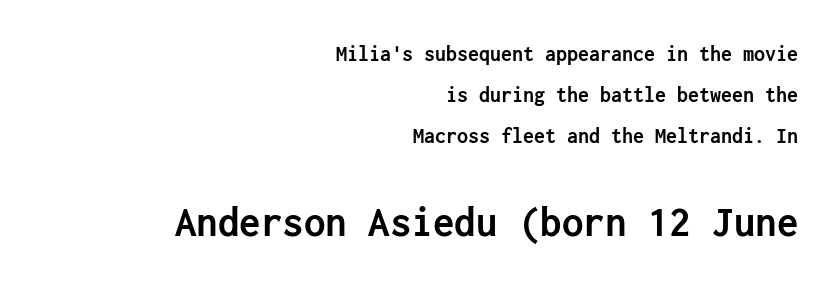
What weight is shown? A full bold with thick strokes. Visually, the bottom section dominates because its glyphs are scaled up. Decoration check: the copy has no underline. The lines in this sample share a right terminus and differ only in where they begin.
